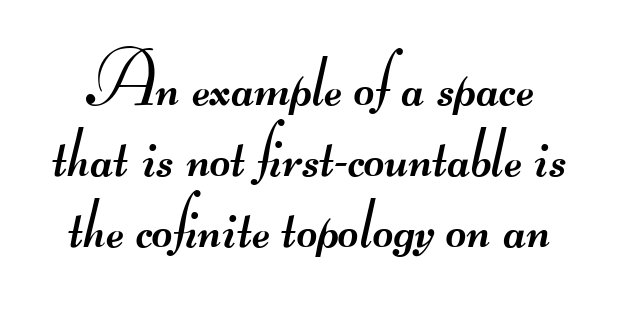
A light-to-regular cut is what we see here. A bare baseline throughout the passage. What kind of face is this? One without serifs — a sans. Leading is clearly below the norm, producing a dense column. Note the varied advance widths — an 'i' is clearly narrower than an 'm'. Does extra space separate the letters? No, they use regular spacing.
